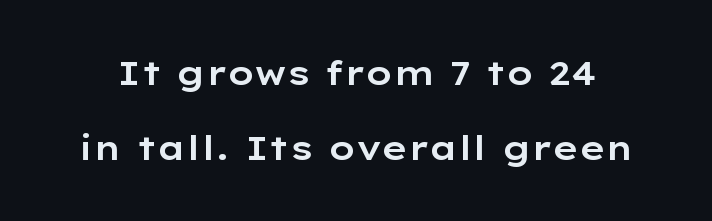
Q: Is the text italic (slanted)? A: No, it is upright.
Q: Is the typeface a serif or a sans-serif typeface? A: Sans-serif.
Q: Is the text underlined? A: No.
Q: Is the spacing between letters normal or unusually wide? A: Normal.
Q: Is the spacing between lines tight, normal or loose? A: Loose.
Q: Width (condensed, normal, or wide)? A: Wide.
Q: Stroke contrast? A: Low.
Q: x-height? A: Medium.
Q: Monospaced? A: No.
